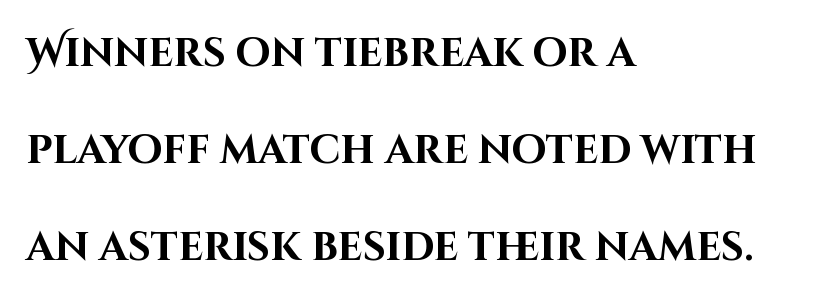
Q: Is the text bold? A: Yes.
Q: Is the text italic (slanted)? A: No, it is upright.
Q: Is the typeface a serif or a sans-serif typeface? A: Sans-serif.
Q: Is the text underlined? A: No.
Q: How is the paragraph aligned? A: Left-aligned.
Q: Is the spacing between letters normal or unusually wide? A: Normal.
Q: Is the spacing between lines tight, normal or loose? A: Loose.
Q: Width (condensed, normal, or wide)? A: Normal.
Q: Stroke contrast? A: High.
Q: x-height? A: Large.
Q: Monospaced? A: No.
